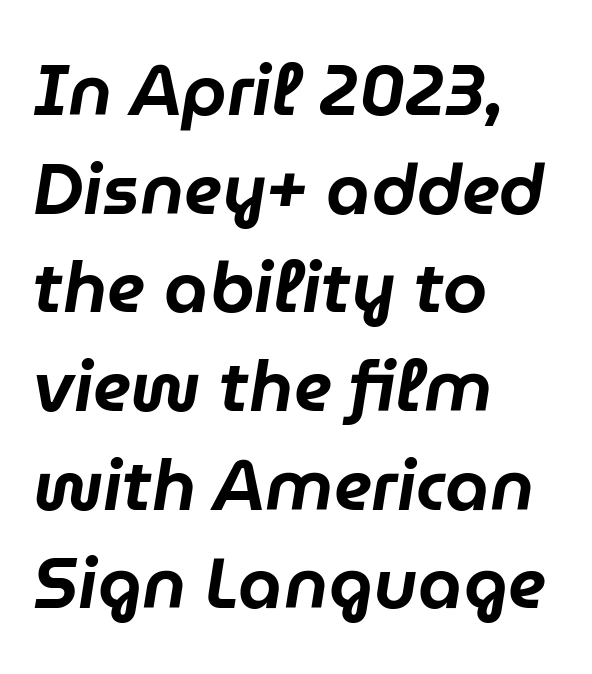
Q: Is the text italic (slanted)? A: Yes, it leans right by about 9 degrees.
Q: Is the text underlined? A: No.
Q: How is the paragraph aligned? A: Left-aligned.
Q: Is the spacing between letters normal or unusually wide? A: Normal.
Q: Is the spacing between lines tight, normal or loose? A: Normal.
Q: Width (condensed, normal, or wide)? A: Normal.
Q: Stroke contrast? A: Low.
Q: x-height? A: Medium.
Q: Monospaced? A: No.
